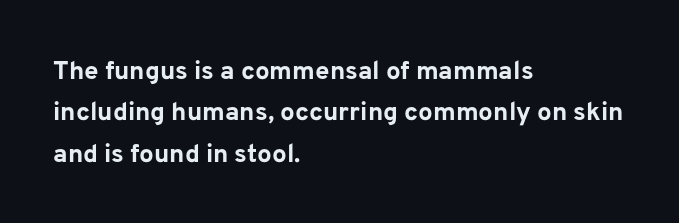
{"italic": "no", "bold": "yes", "underline": "no", "align": "left", "line_spacing": "normal", "line_spacing_ratio": 1.59, "letter_spacing": "normal", "letter_spacing_em": 0.0, "glyph_px": 26}
